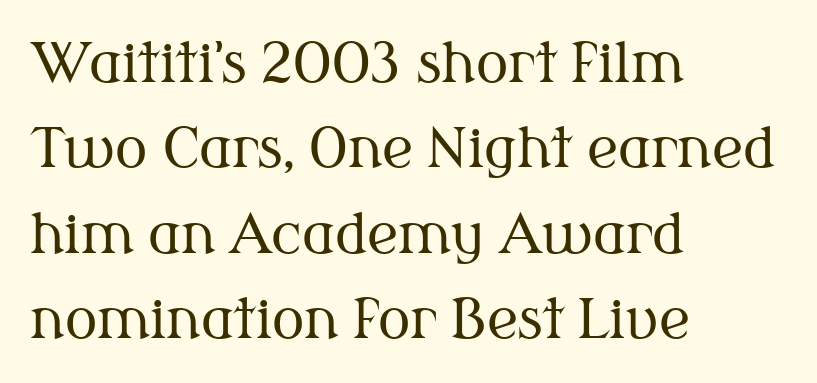
The image shows 54 px regular-weight serif type, upright; set left-aligned, normal line spacing (1.58x), normal letter spacing, not underlined; medium stroke contrast and a medium x-height.
